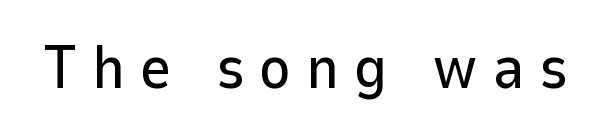
Q: Is the text italic (slanted)? A: No, it is upright.
Q: Is the typeface a serif or a sans-serif typeface? A: Sans-serif.
Q: Is the text underlined? A: No.
Q: Is the spacing between letters normal or unusually wide? A: Unusually wide.
Q: Width (condensed, normal, or wide)? A: Normal.
Q: Stroke contrast? A: Low.
Q: x-height? A: Medium.
Q: Monospaced? A: No.
